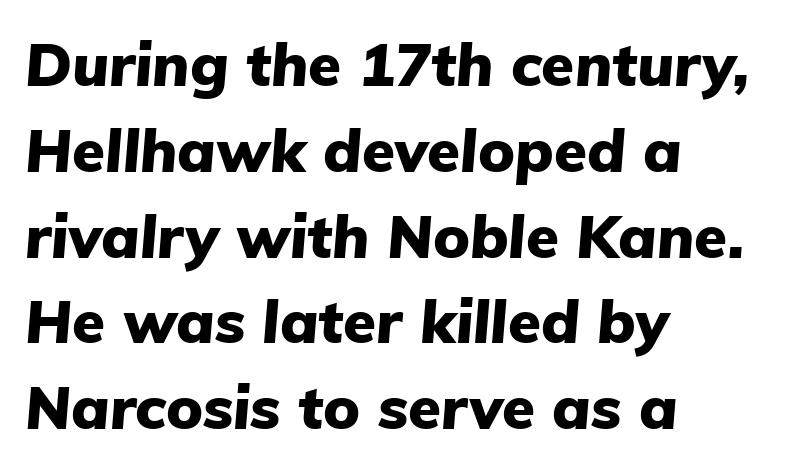
The image shows 60 px heavy type, italic (leaning right); set left-aligned, normal line spacing (1.43x), normal letter spacing, not underlined; low stroke contrast and a medium x-height.
